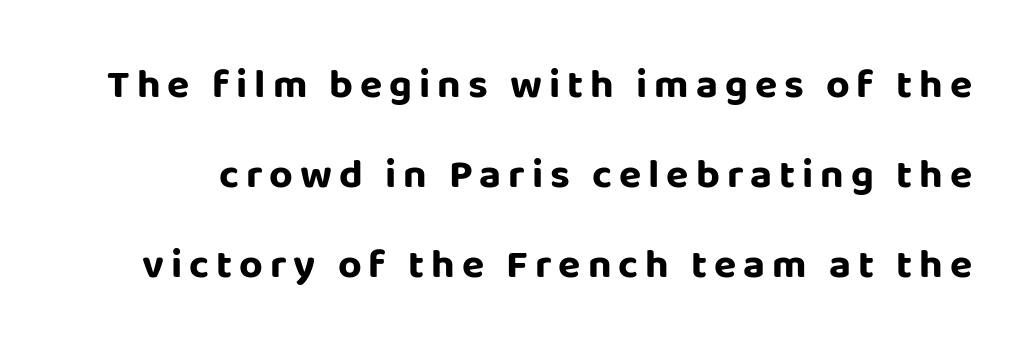
Q: Is the text bold? A: Yes.
Q: Is the text italic (slanted)? A: No, it is upright.
Q: Is the typeface a serif or a sans-serif typeface? A: Sans-serif.
Q: Is the text underlined? A: No.
Q: Is the spacing between lines tight, normal or loose? A: Loose.
Q: Width (condensed, normal, or wide)? A: Normal.
Q: Stroke contrast? A: Low.
Q: x-height? A: Large.
Q: Monospaced? A: No.
